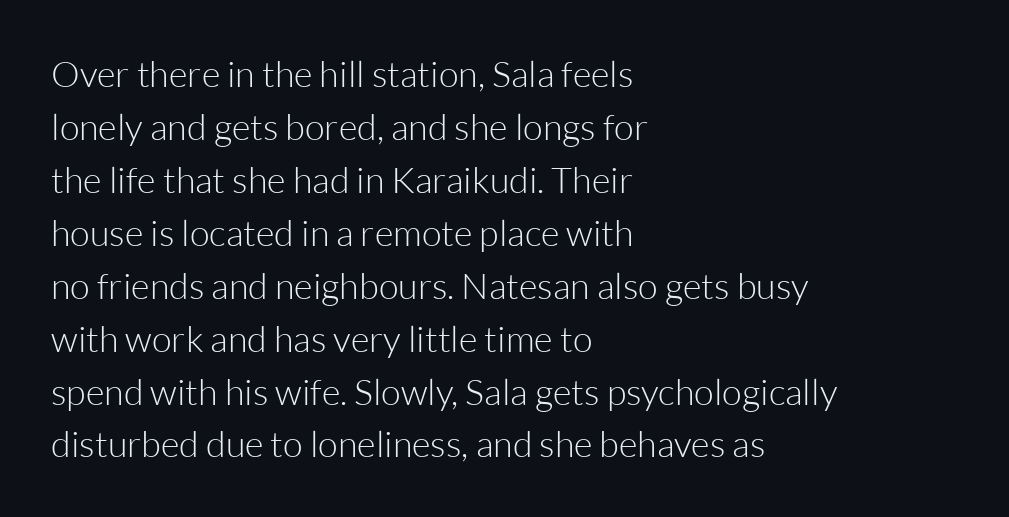
Nothing unusual about the tracking: characters are spaced as the font intends. This sample uses an upright cut, with every glyph sitting square on the baseline. The weight tops out at a normal text grade. Quick note: interline space is typical. These lines are rendered in a variable-pitch font.
